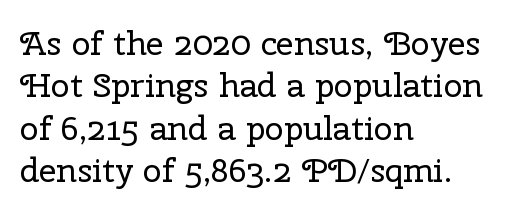
Q: Is the text bold? A: No.
Q: Is the text italic (slanted)? A: No, it is upright.
Q: Is the typeface a serif or a sans-serif typeface? A: Serif.
Q: Is the text underlined? A: No.
Q: How is the paragraph aligned? A: Left-aligned.
Q: Is the spacing between letters normal or unusually wide? A: Normal.
Q: Is the spacing between lines tight, normal or loose? A: Normal.
Q: Width (condensed, normal, or wide)? A: Normal.
Q: Stroke contrast? A: Low.
Q: x-height? A: Medium.
Q: Monospaced? A: No.
